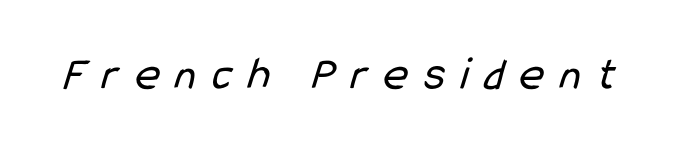
Has an underline been added? It has not. Look at the bottom of the vertical strokes: they stop flat, with no serifs. This reads as an unemphasized weight, regular at the heaviest. Loose tracking; the words dissolve into strings of separated letters. Each letter keeps its own natural width here, so spacing adapts to shape.
